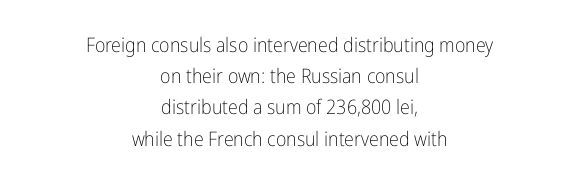
The image shows 20 px text type, upright; set centered, normal line spacing (1.56x), normal letter spacing, not underlined.
